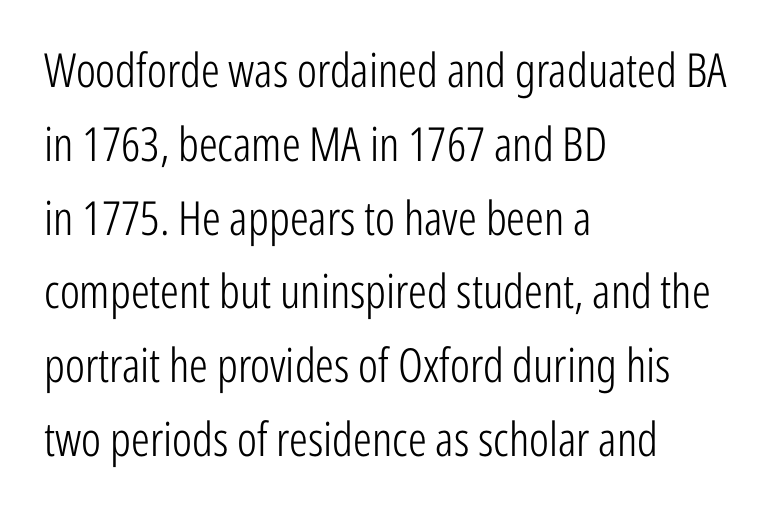
The image shows 47 px light, condensed sans-serif type, upright; set left-aligned, normal line spacing (1.57x), normal letter spacing, not underlined; low stroke contrast and a medium x-height.
